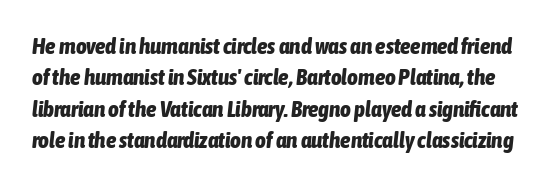
Summary of vertical rhythm: regular, with standard interline spacing. The font's italic variant was chosen for this text. On the weight axis this lands at bold, roughly 700. Students, note that the glyphs here touch the page at normal intervals. Check under the words: just untouched page.
